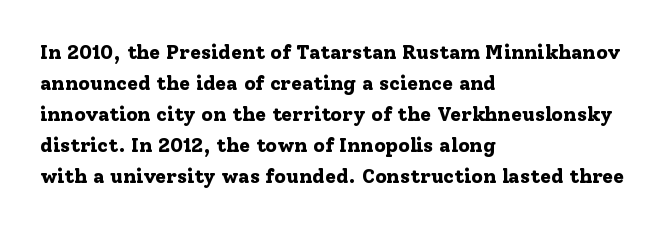
Q: Is the text bold? A: Yes.
Q: Is the text italic (slanted)? A: No, it is upright.
Q: Is the text underlined? A: No.
Q: How is the paragraph aligned? A: Left-aligned.
Q: Is the spacing between letters normal or unusually wide? A: Normal.
Q: Is the spacing between lines tight, normal or loose? A: Normal.
